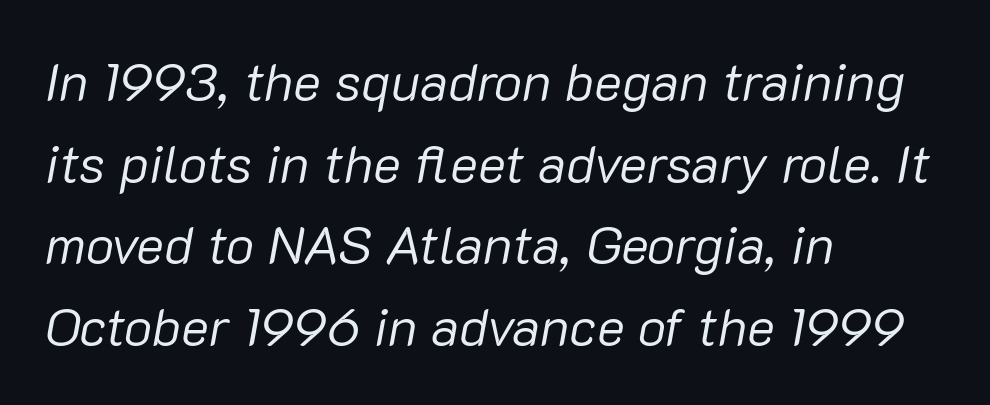
{"italic": "yes", "lean": "right", "slant_degrees": 10, "bold": "no", "weight": "regular", "width": "normal", "stroke_contrast": "low", "x_height": "medium", "monospaced": "no", "underline": "no", "align": "left", "line_spacing": "normal", "line_spacing_ratio": 1.54, "letter_spacing": "normal", "letter_spacing_em": 0.0, "glyph_px": 53}
